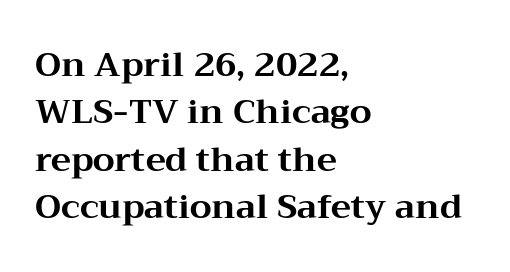
{"serif": "yes", "italic": "no", "bold": "yes", "weight": "bold", "width": "wide", "stroke_contrast": "medium", "x_height": "medium", "monospaced": "no", "underline": "no", "align": "left", "line_spacing": "normal", "line_spacing_ratio": 1.39, "letter_spacing": "normal", "letter_spacing_em": 0.0, "glyph_px": 34}
